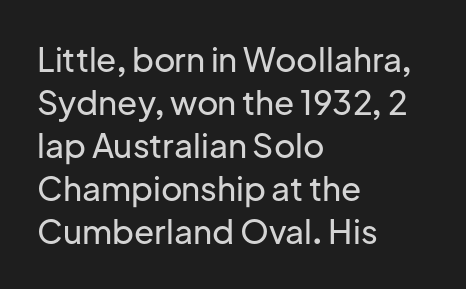
{"serif": "no", "italic": "no", "width": "normal", "stroke_contrast": "low", "x_height": "medium", "monospaced": "no", "underline": "no", "align": "left", "line_spacing": "normal", "line_spacing_ratio": 1.3, "letter_spacing": "normal", "letter_spacing_em": 0.0, "glyph_px": 33}
